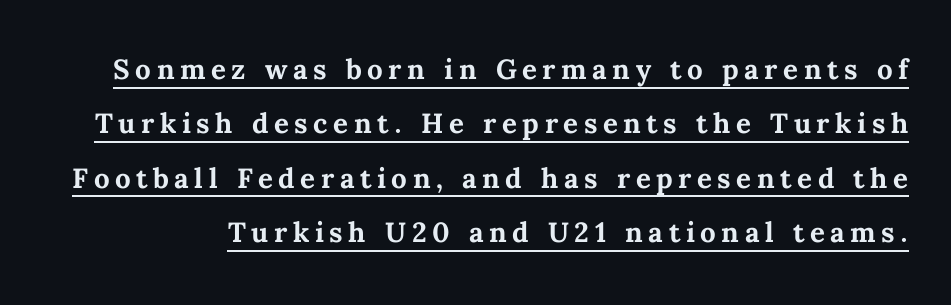
{"italic": "no", "bold": "yes", "weight": "semibold", "width": "normal", "stroke_contrast": "medium", "x_height": "medium", "monospaced": "no", "underline": "yes", "line_spacing": "normal", "line_spacing_ratio": 1.47, "glyph_px": 37}
